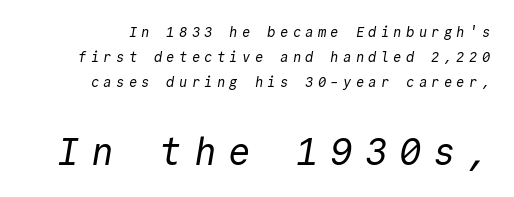
{"serif": "no", "bold": "no", "weight": "regular", "width": "normal", "x_height": "medium", "monospaced": "yes", "underline": "no", "line_spacing_ratio": 1.79, "letter_spacing": "wide", "letter_spacing_em": 0.3, "larger_block": "second", "size_ratio": 2.71, "glyph_px": 38}
